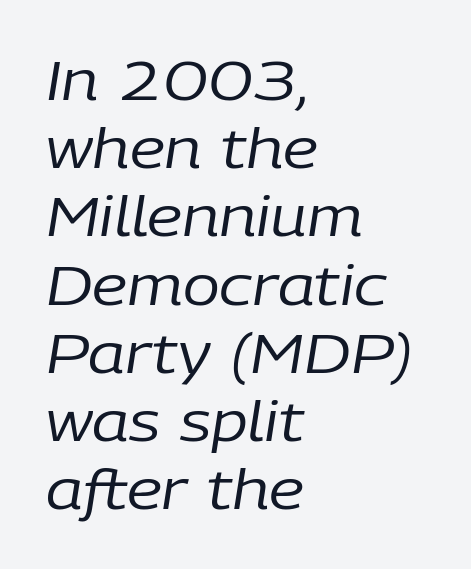
{"italic": "yes", "lean": "right", "slant_degrees": 9, "bold": "no", "weight": "regular", "width": "normal", "stroke_contrast": "low", "x_height": "medium", "monospaced": "no", "underline": "no", "align": "left", "line_spacing_ratio": 1.24, "letter_spacing": "normal", "letter_spacing_em": 0.0, "glyph_px": 55}
